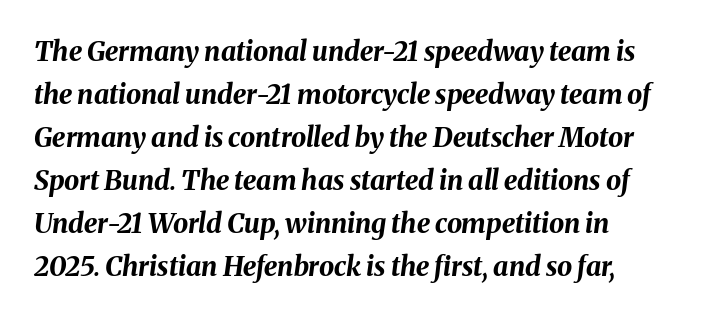
{"italic": "yes", "lean": "right", "slant_degrees": 8, "bold": "yes", "underline": "no", "line_spacing": "normal", "line_spacing_ratio": 1.59, "letter_spacing": "normal", "letter_spacing_em": 0.0, "glyph_px": 27}
